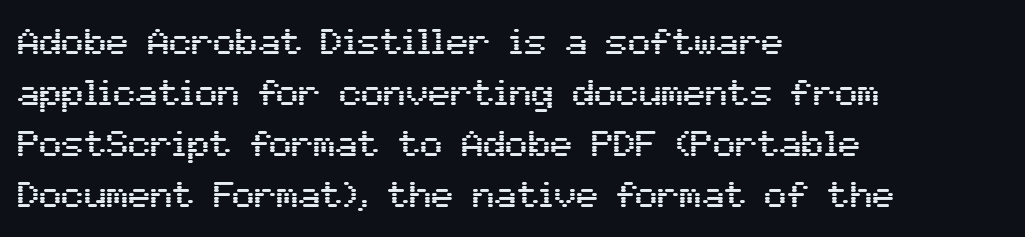
This is roman type, the default non-slanted kind. The paragraph has a hard left edge and a soft right edge. The space between consecutive lines is moderate. Stroke terminals: plain, sans-serif. There is no visible air inserted between adjacent glyphs.
